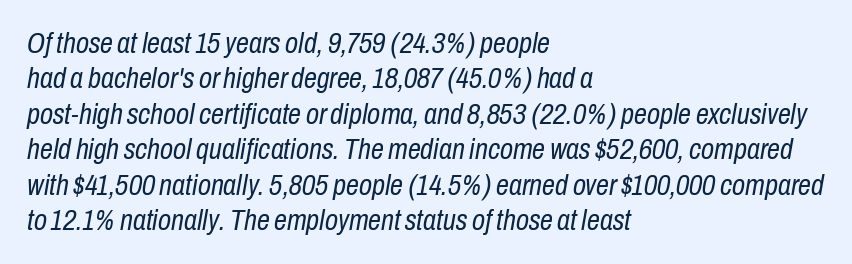
The image shows 29 px regular-weight, condensed type, italic (leaning right); set left-aligned, line spacing 1.22x, normal letter spacing, not underlined; low stroke contrast and a medium x-height.
